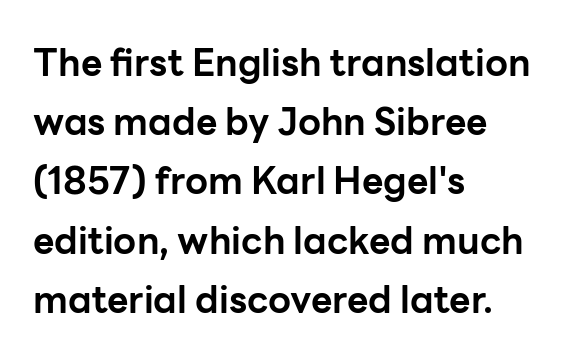
The image shows 37 px bold sans-serif type, upright; set left-aligned, normal line spacing (1.6x), normal letter spacing, not underlined; low stroke contrast and a medium x-height.
